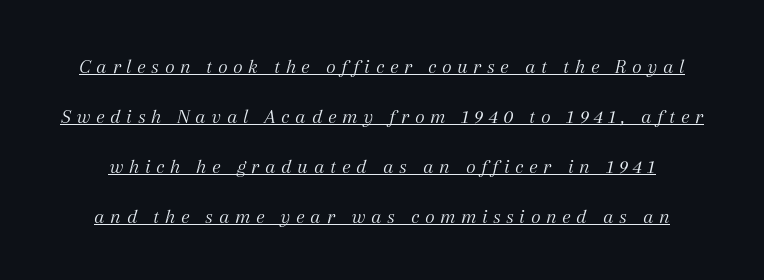
The passage shown is underscored from start to finish. Line spacing here is loose. Summary of weight: not heavy and not bold. Letter spacing: wide. These lines were composed using italics.
